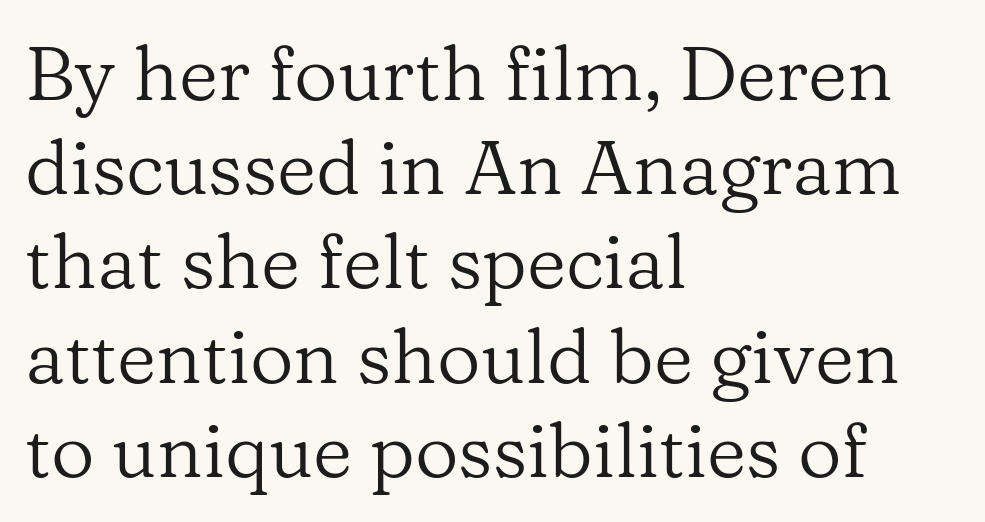
{"serif": "yes", "italic": "no", "bold": "no", "weight": "regular", "width": "normal", "stroke_contrast": "low", "x_height": "medium", "monospaced": "no", "underline": "no", "align": "left", "line_spacing_ratio": 1.24, "letter_spacing": "normal", "letter_spacing_em": 0.0, "glyph_px": 76}
